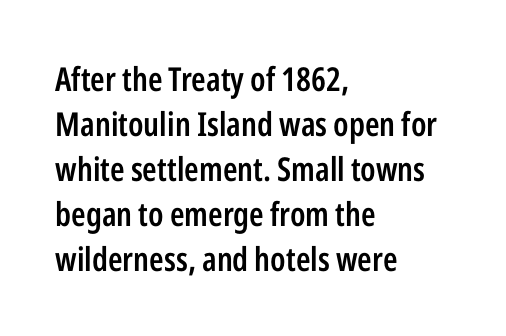
{"serif": "no", "italic": "no", "bold": "semi", "weight": "semibold", "width": "condensed", "stroke_contrast": "low", "x_height": "medium", "monospaced": "no", "underline": "no", "align": "left", "line_spacing": "normal", "line_spacing_ratio": 1.36, "letter_spacing": "normal", "letter_spacing_em": 0.0, "glyph_px": 33}
